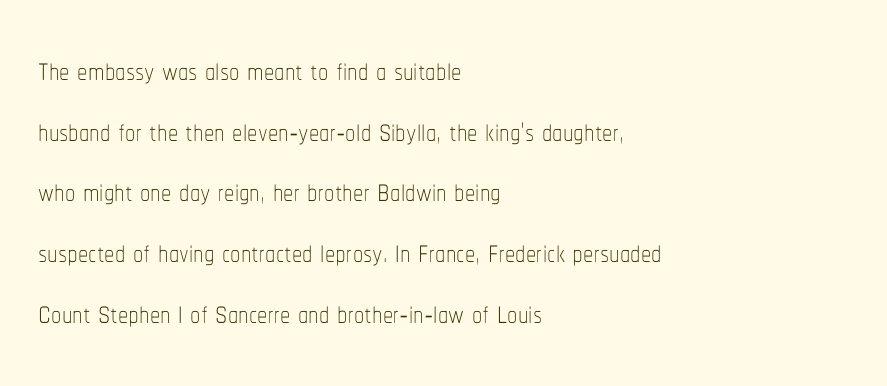
Q: Is the text bold? A: No.
Q: Is the text italic (slanted)? A: No, it is upright.
Q: Is the text underlined? A: No.
Q: How is the paragraph aligned? A: Left-aligned.
Q: Is the spacing between letters normal or unusually wide? A: Normal.
Q: Is the spacing between lines tight, normal or loose? A: Normal.
Q: Width (condensed, normal, or wide)? A: Condensed.
Q: Stroke contrast? A: Low.
Q: x-height? A: Medium.
Q: Monospaced? A: No.
